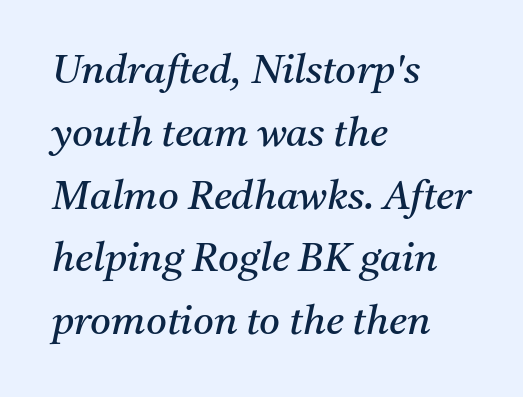
{"serif": "yes", "italic": "yes", "lean": "right", "slant_degrees": 11, "bold": "no", "weight": "regular", "width": "normal", "stroke_contrast": "medium", "x_height": "medium", "monospaced": "no", "underline": "no", "align": "left", "line_spacing": "normal", "line_spacing_ratio": 1.57, "letter_spacing": "normal", "letter_spacing_em": 0.0, "glyph_px": 40}
